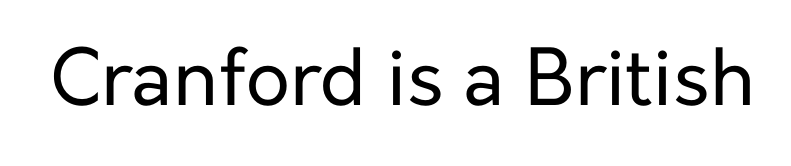
The image shows 77 px regular-weight sans-serif type, upright; set normal letter spacing, not underlined; low stroke contrast and a medium x-height.
